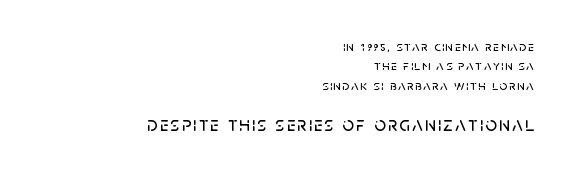
The image shows 20 px text type, upright; set right-aligned, normal line spacing (1.38x), not underlined; the second (bottom) block is 1.43x larger.
